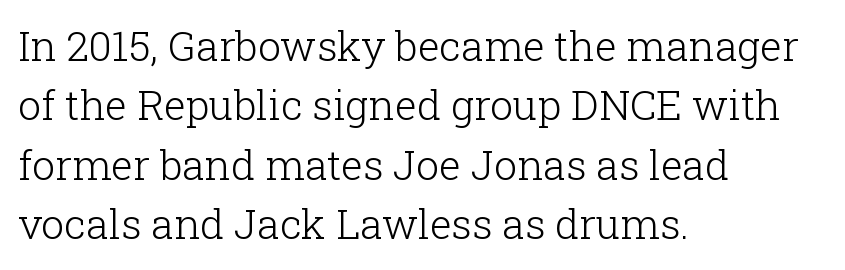
The image shows 41 px light serif type, upright; set left-aligned, normal line spacing (1.45x), normal letter spacing, not underlined; low stroke contrast and a medium x-height.
